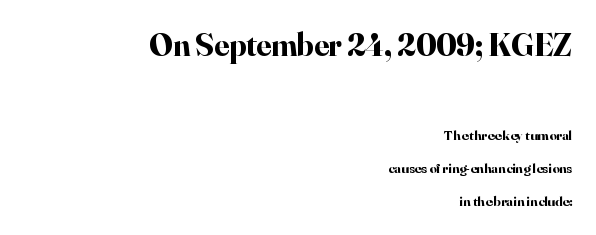
Looks like regular typesetting: each glyph gets only the width it needs. The area under the type is left untouched. This rendering uses right alignment, leaving the left contour irregular. Plenty of ink on the page — the face is bold. Notice how the stems are strictly vertical — no italics here. Scale decreases going downward across the two blocks.
